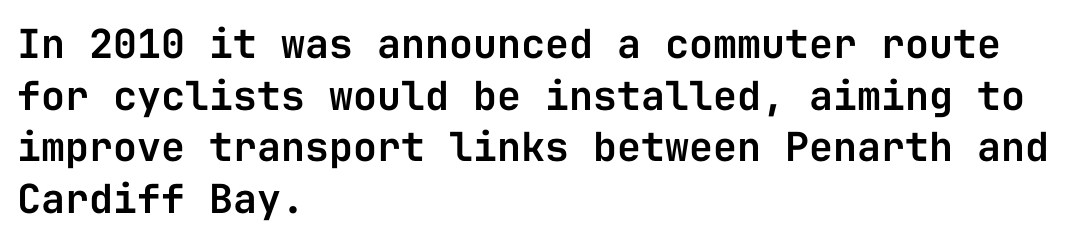
Q: Is the text italic (slanted)? A: No, it is upright.
Q: Is the typeface a serif or a sans-serif typeface? A: Sans-serif.
Q: Is the text underlined? A: No.
Q: How is the paragraph aligned? A: Left-aligned.
Q: Is the spacing between letters normal or unusually wide? A: Normal.
Q: Is the spacing between lines tight, normal or loose? A: Normal.
Q: Width (condensed, normal, or wide)? A: Normal.
Q: Stroke contrast? A: Low.
Q: x-height? A: Medium.
Q: Monospaced? A: Yes.
